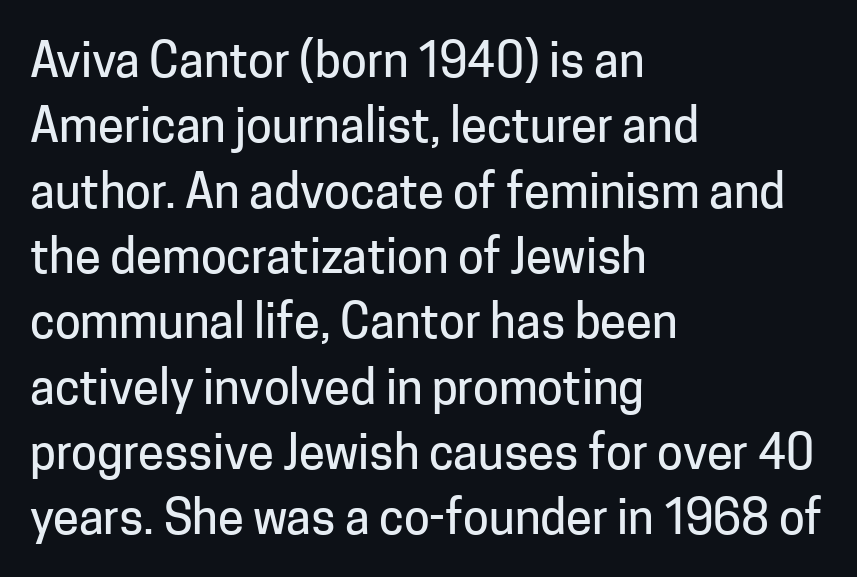
{"serif": "no", "italic": "no", "width": "normal", "stroke_contrast": "low", "x_height": "medium", "monospaced": "no", "underline": "no", "align": "left", "line_spacing": "normal", "line_spacing_ratio": 1.39, "letter_spacing": "normal", "letter_spacing_em": 0.0, "glyph_px": 47}
